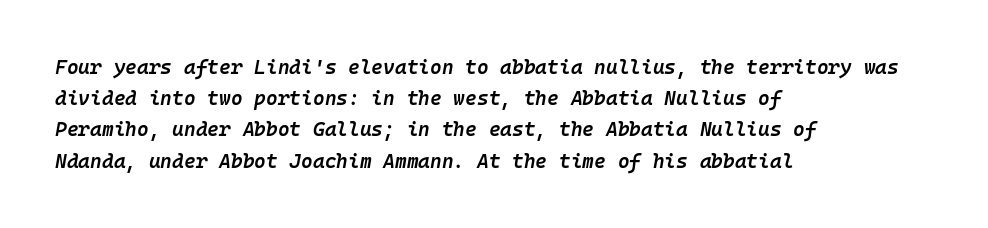
Letter spacing: default. Horizontal bands of white between lines are of average thickness. The letters are semibold — heavier than regular but short of a full bold. The gap between lines stays unmarked. A student would call this left alignment; a typographer would say flush left, rag right.
